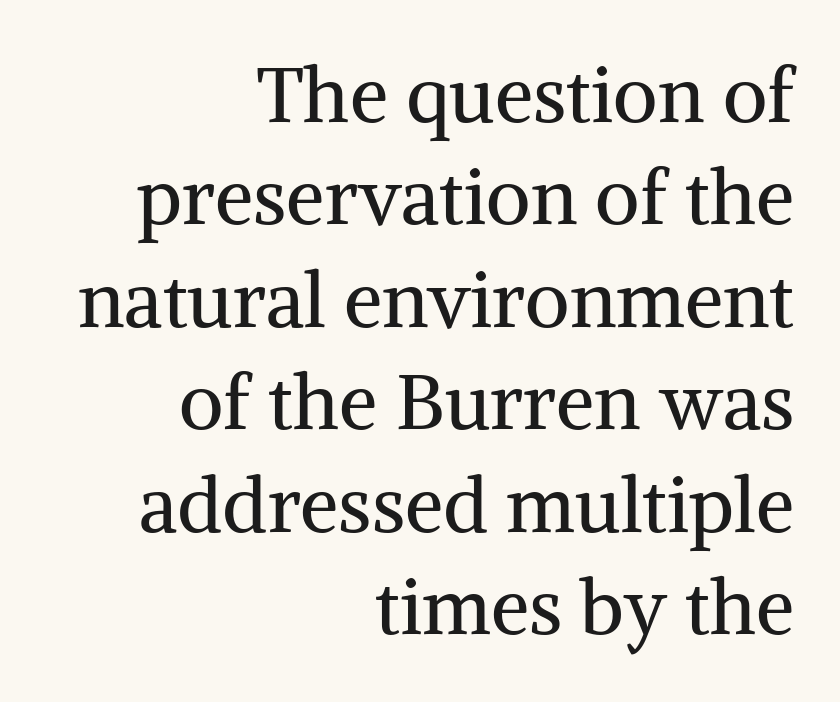
Q: Is the text bold? A: No.
Q: Is the text italic (slanted)? A: No, it is upright.
Q: Is the typeface a serif or a sans-serif typeface? A: Serif.
Q: Is the text underlined? A: No.
Q: How is the paragraph aligned? A: Right-aligned.
Q: Is the spacing between letters normal or unusually wide? A: Normal.
Q: Is the spacing between lines tight, normal or loose? A: Normal.
Q: Width (condensed, normal, or wide)? A: Normal.
Q: Stroke contrast? A: Medium.
Q: x-height? A: Medium.
Q: Monospaced? A: No.
